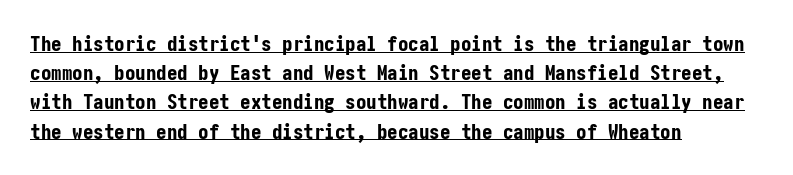
Q: Is the text bold? A: Yes.
Q: Is the text italic (slanted)? A: No, it is upright.
Q: Is the text underlined? A: Yes.
Q: How is the paragraph aligned? A: Left-aligned.
Q: Is the spacing between letters normal or unusually wide? A: Normal.
Q: Is the spacing between lines tight, normal or loose? A: Normal.
